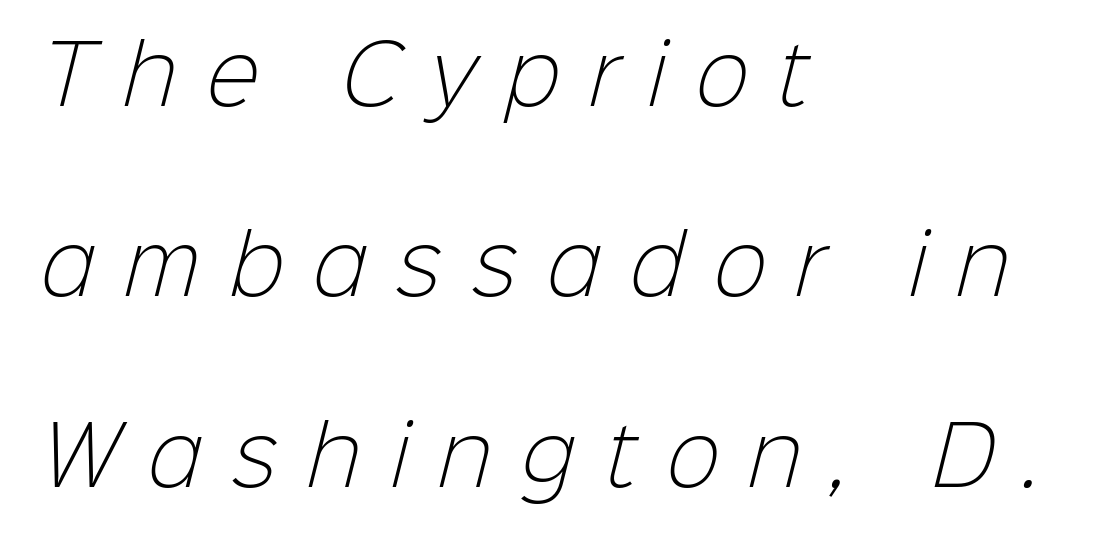
{"serif": "no", "bold": "no", "weight": "light", "width": "normal", "stroke_contrast": "low", "x_height": "medium", "monospaced": "no", "underline": "no", "align": "left", "line_spacing": "loose", "line_spacing_ratio": 2.38, "letter_spacing": "wide", "letter_spacing_em": 0.37, "glyph_px": 80}
